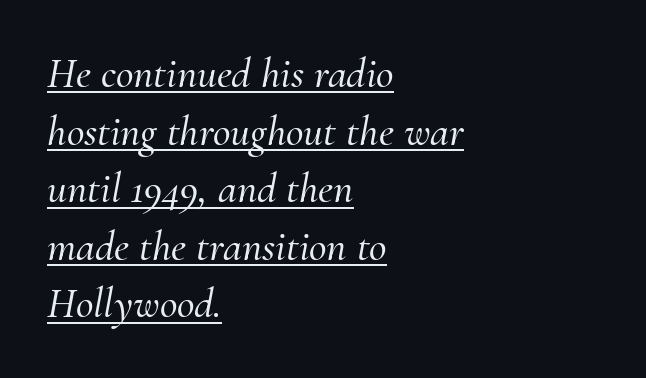
The image shows 43 px serif type, italic (leaning right); set left-aligned, normal line spacing (1.34x), normal letter spacing, underlined; medium stroke contrast and a small x-height.
